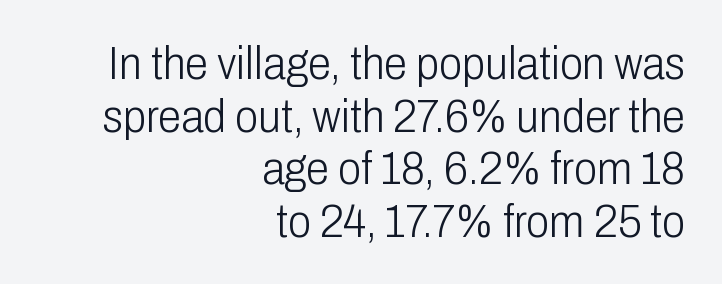
The passage shown is typed in a proportional face where columns would drift. Just letters on the line, the space beneath them empty. Between one letter and the next there's only the usual sliver of space. The vertical gap from one line to the next is small. Characters remain perfectly vertical along every line.
